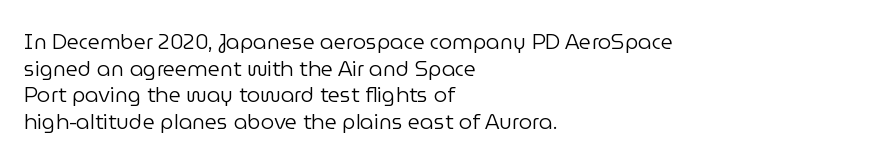
The image shows 21 px text type, upright; set left-aligned, normal line spacing (1.27x), normal letter spacing, not underlined.
